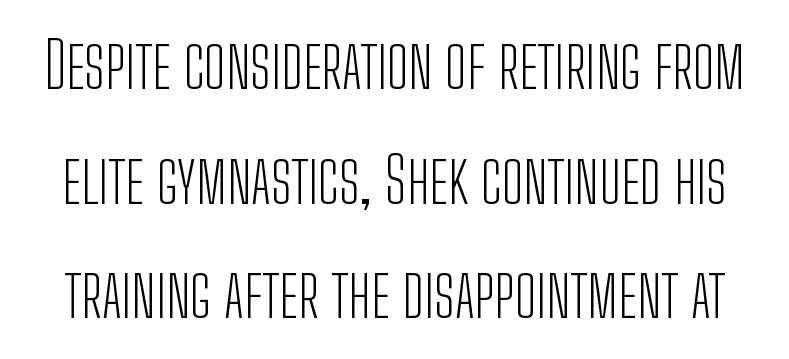
{"serif": "no", "italic": "no", "bold": "no", "weight": "light", "width": "condensed", "stroke_contrast": "low", "x_height": "medium", "monospaced": "no", "underline": "no", "line_spacing_ratio": 1.79, "letter_spacing": "normal", "letter_spacing_em": 0.0, "glyph_px": 64}
